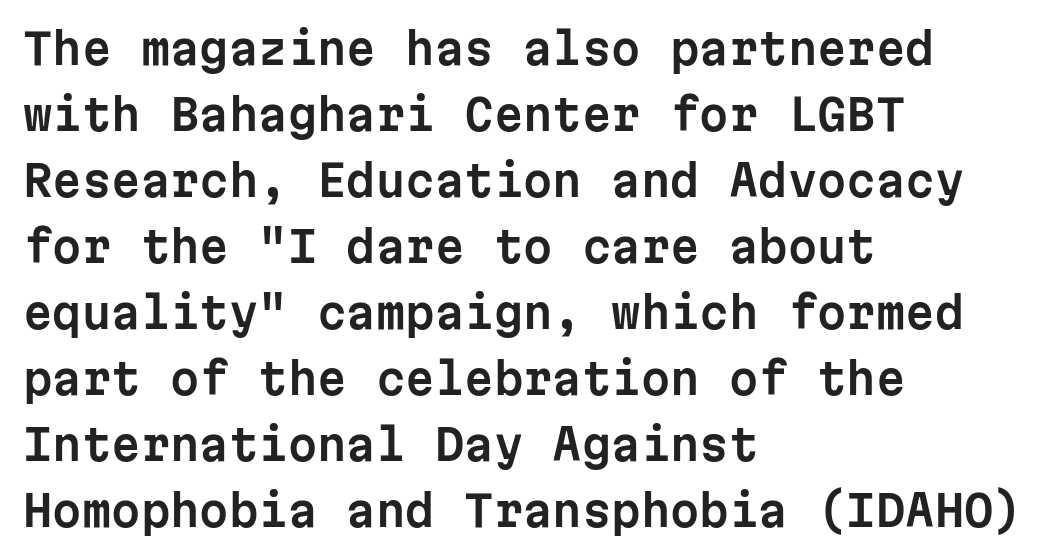
The image shows 42 px sans-serif type, upright, monospaced; set left-aligned, normal line spacing (1.57x), normal letter spacing, not underlined; low stroke contrast and a medium x-height.
